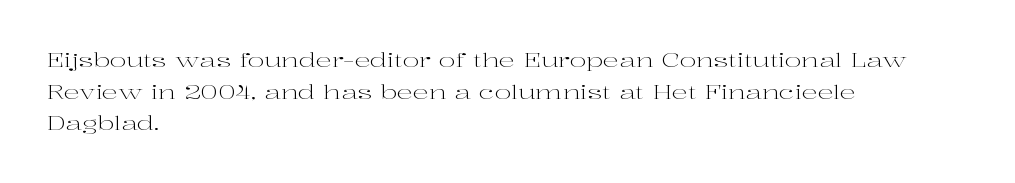
Teacher's note: observe the even left margin — that is flush-left alignment. The passage shown is not underscored anywhere. The rendering uses a moderate line-height, typical for paragraphs. Ascenders rise straight up at ninety degrees. Nobody touched the tracking dial on this one.
